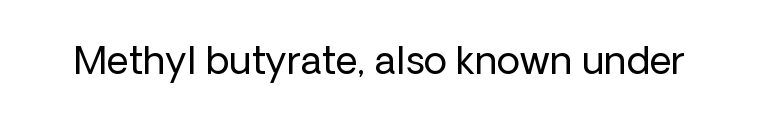
Q: Is the text bold? A: No.
Q: Is the text italic (slanted)? A: No, it is upright.
Q: Is the typeface a serif or a sans-serif typeface? A: Sans-serif.
Q: Is the text underlined? A: No.
Q: Is the spacing between letters normal or unusually wide? A: Normal.
Q: Width (condensed, normal, or wide)? A: Normal.
Q: Stroke contrast? A: Low.
Q: x-height? A: Medium.
Q: Monospaced? A: No.
